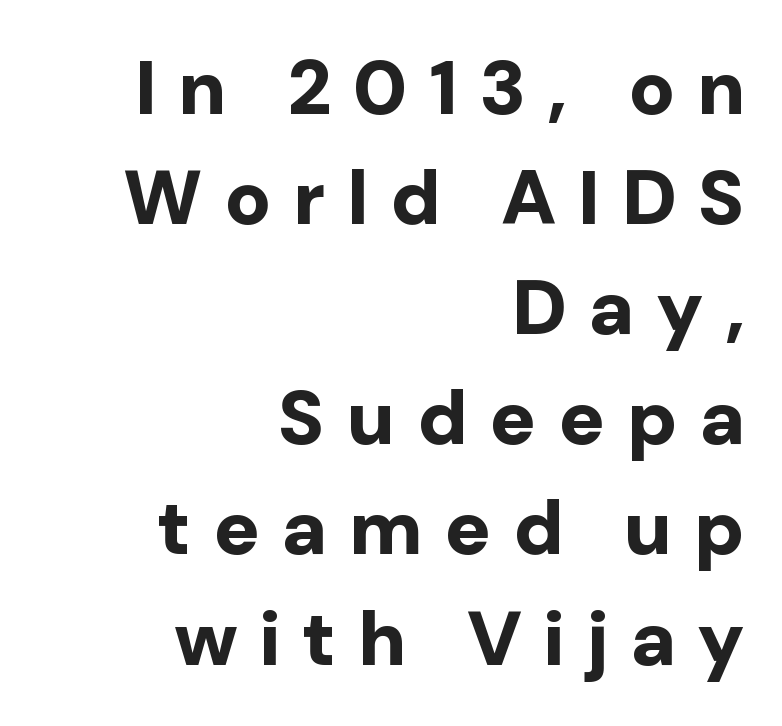
The paragraph shown leans on its right margin. Tracking value appears strongly positive — letters spread wide. Type style note: lacks serifs. Varying glyph widths throughout — classic text-font behaviour.
